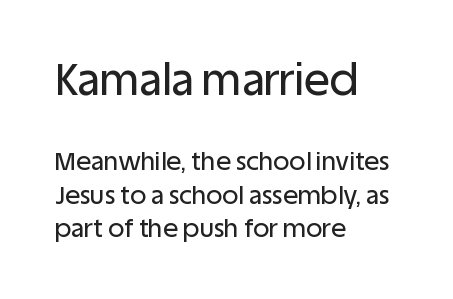
The image shows 43 px sans-serif type, upright; set left-aligned, normal line spacing (1.34x), normal letter spacing, not underlined; the first (top) block is 1.72x larger; low stroke contrast and a large x-height.
